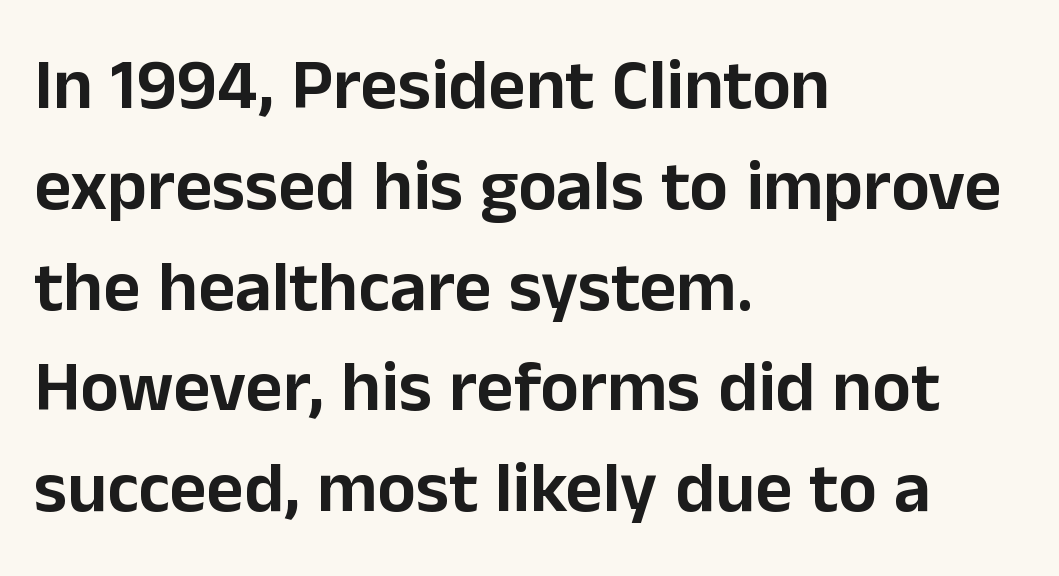
{"serif": "no", "italic": "no", "width": "normal", "stroke_contrast": "low", "x_height": "medium", "monospaced": "no", "underline": "no", "align": "left", "line_spacing": "normal", "line_spacing_ratio": 1.4, "letter_spacing": "normal", "letter_spacing_em": 0.0, "glyph_px": 72}
